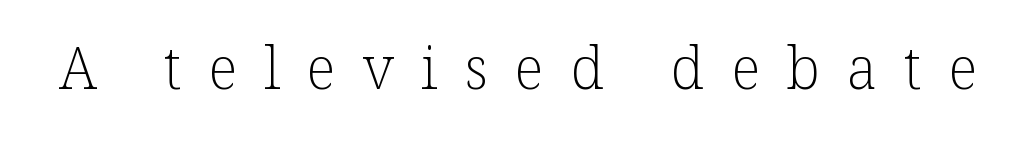
Q: Is the text bold? A: No.
Q: Is the text italic (slanted)? A: No, it is upright.
Q: Is the typeface a serif or a sans-serif typeface? A: Serif.
Q: Is the text underlined? A: No.
Q: Is the spacing between letters normal or unusually wide? A: Unusually wide.
Q: Width (condensed, normal, or wide)? A: Normal.
Q: Stroke contrast? A: Low.
Q: x-height? A: Medium.
Q: Monospaced? A: No.
